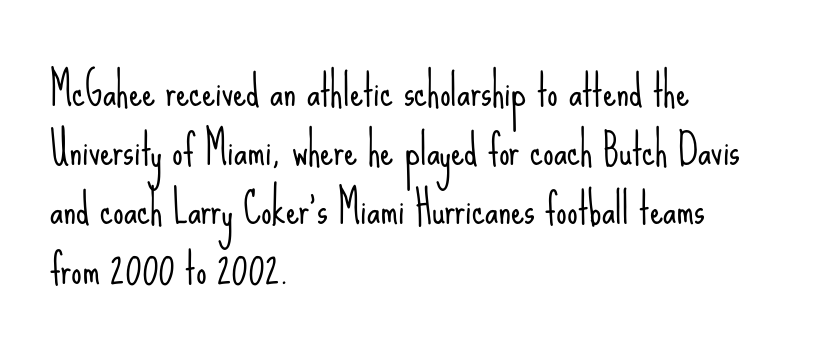
{"serif": "no", "italic": "no", "bold": "no", "weight": "light", "width": "condensed", "stroke_contrast": "low", "x_height": "small", "monospaced": "no", "underline": "no", "align": "left", "line_spacing": "normal", "line_spacing_ratio": 1.41, "letter_spacing": "normal", "letter_spacing_em": 0.0, "glyph_px": 42}
